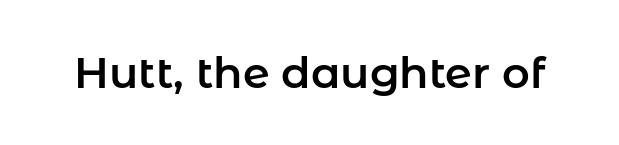
{"serif": "no", "italic": "no", "width": "normal", "stroke_contrast": "low", "x_height": "medium", "monospaced": "no", "underline": "no", "letter_spacing": "normal", "letter_spacing_em": 0.0, "glyph_px": 43}
